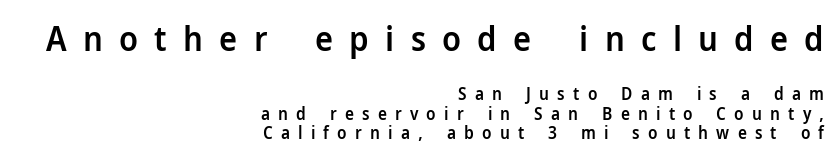
Reading top to bottom, the characters get smaller at the block break. Has an underline been added? It has not. The lines are packed closely together with very little leading. The rendering anchors every line to the right-hand side. As a designer I'd log this as weight 600, semibold. The characters display no serif detailing; their extremities are plain.
